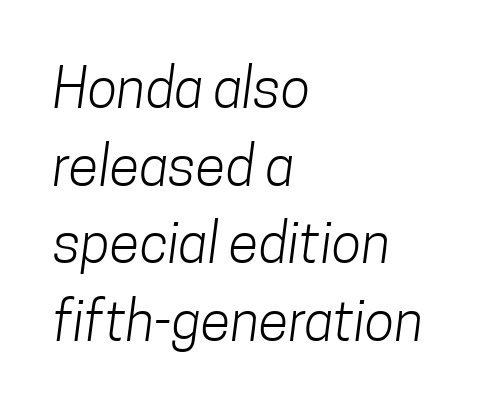
{"serif": "no", "bold": "no", "weight": "light", "width": "condensed", "stroke_contrast": "low", "x_height": "medium", "monospaced": "no", "underline": "no", "align": "left", "line_spacing": "normal", "line_spacing_ratio": 1.41, "letter_spacing": "normal", "letter_spacing_em": 0.0, "glyph_px": 55}
